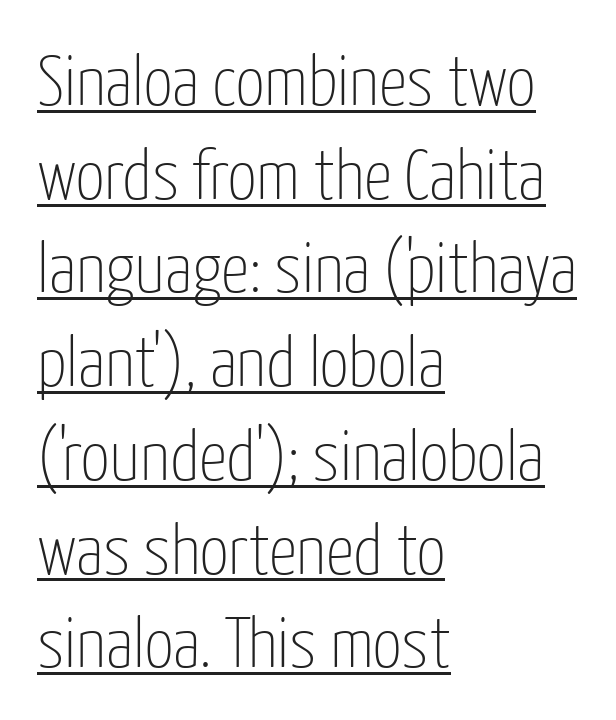
{"serif": "no", "italic": "no", "bold": "no", "weight": "thin", "width": "condensed", "stroke_contrast": "low", "x_height": "medium", "monospaced": "no", "underline": "yes", "align": "left", "line_spacing": "normal", "line_spacing_ratio": 1.32, "letter_spacing": "normal", "letter_spacing_em": 0.0, "glyph_px": 71}
